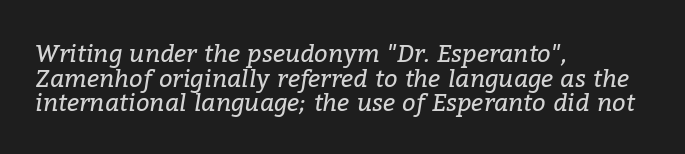
Leading is clearly below the norm, producing a dense column. Leftover space on each line is placed entirely after the last word. The letterforms sit at book weight or below. Only glyphs here, with clear space below each row. A typesetter would call this zero additional tracking. Italic: yes, the glyphs are oblique.
